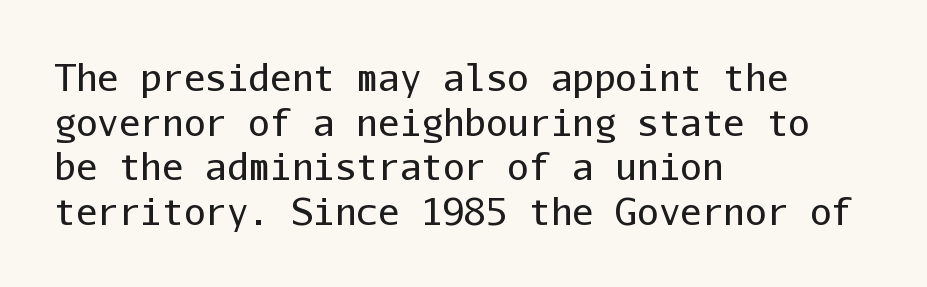
The image shows 36 px regular-weight sans-serif type, upright, monospaced; set left-aligned, line spacing 1.24x, normal letter spacing, not underlined; low stroke contrast and a medium x-height.
